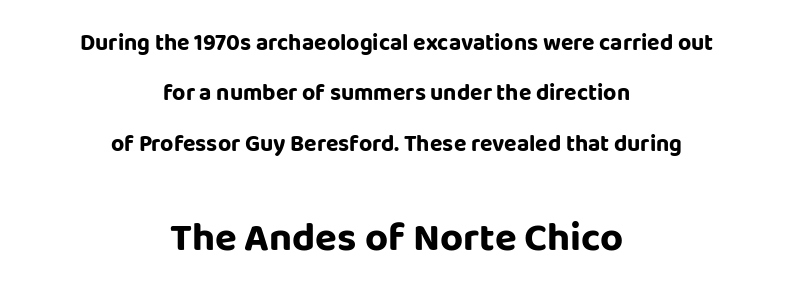
Alignment: centered. The letters advance in unequal steps, a hallmark of proportional type. Descenders are the only things crossing below the line. Unlike italic type, these characters show no tilt at all. If you measured baseline to baseline, you'd find a long distance. These lines keep a tight, regular rhythm from letter to letter.
